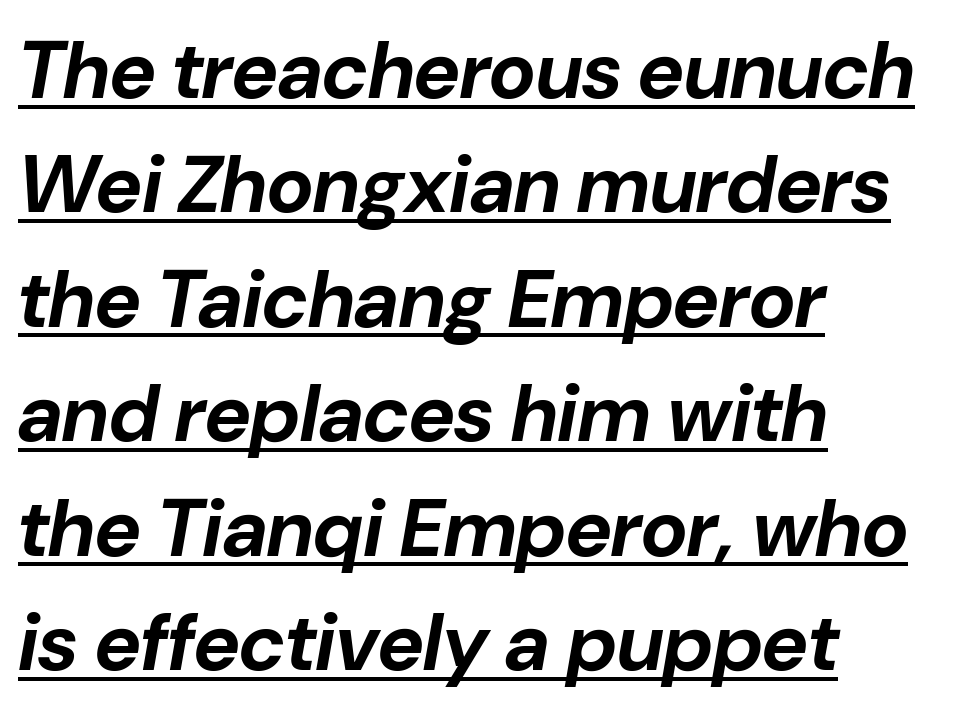
The image shows 80 px bold type, italic (leaning right); set left-aligned, normal line spacing (1.43x), normal letter spacing, underlined; low stroke contrast and a medium x-height.
